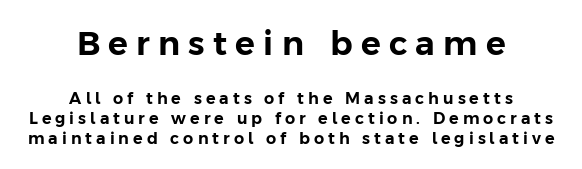
{"serif": "no", "italic": "no", "width": "normal", "stroke_contrast": "low", "x_height": "medium", "monospaced": "no", "underline": "no", "align": "center", "line_spacing": "normal", "line_spacing_ratio": 1.26, "letter_spacing": "wide", "letter_spacing_em": 0.25, "larger_block": "first", "size_ratio": 2.06, "glyph_px": 33}
